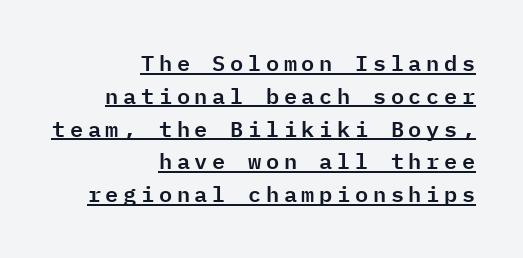
The image shows 22 px text type, upright; set right-aligned, normal line spacing (1.49x), unusually wide letter spacing (+0.21 em), underlined.
